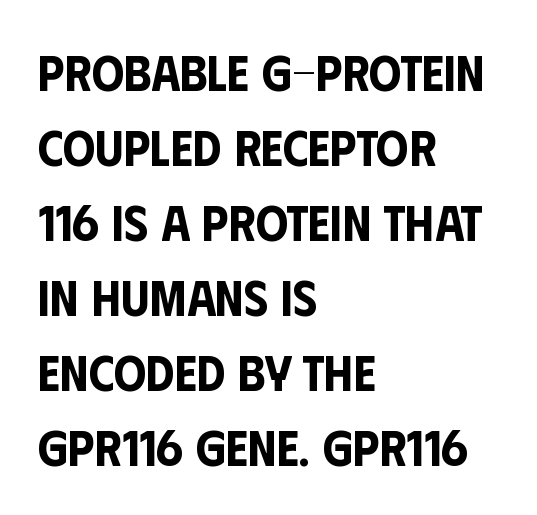
{"serif": "no", "italic": "no", "width": "condensed", "stroke_contrast": "low", "x_height": "large", "monospaced": "no", "underline": "no", "align": "left", "line_spacing": "normal", "line_spacing_ratio": 1.47, "letter_spacing": "normal", "letter_spacing_em": 0.0, "glyph_px": 51}
